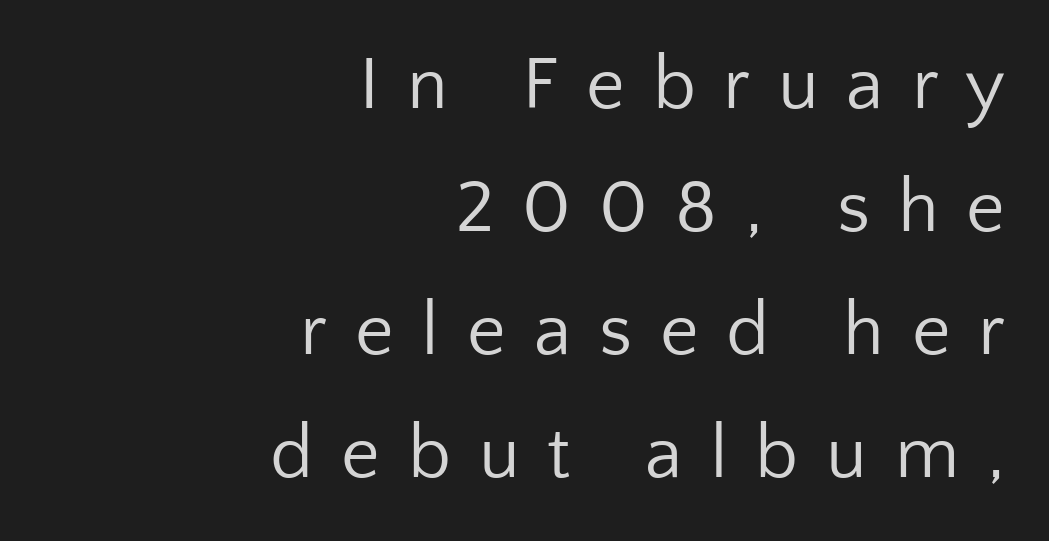
{"serif": "no", "italic": "no", "bold": "no", "weight": "regular", "width": "normal", "stroke_contrast": "low", "x_height": "medium", "monospaced": "no", "underline": "no", "align": "right", "line_spacing": "normal", "line_spacing_ratio": 1.64, "letter_spacing": "wide", "letter_spacing_em": 0.37, "glyph_px": 75}
